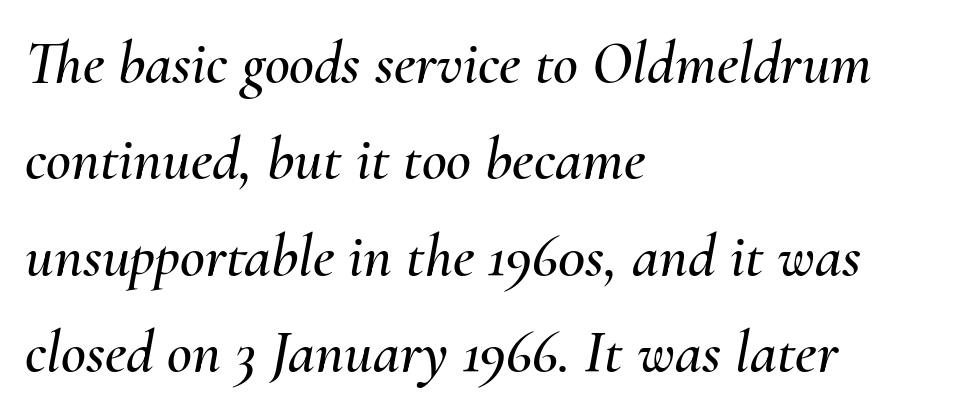
Q: Is the text italic (slanted)? A: Yes, it leans right by about 10 degrees.
Q: Is the text underlined? A: No.
Q: How is the paragraph aligned? A: Left-aligned.
Q: Is the spacing between letters normal or unusually wide? A: Normal.
Q: Is the spacing between lines tight, normal or loose? A: Normal.
Q: Width (condensed, normal, or wide)? A: Normal.
Q: Stroke contrast? A: Medium.
Q: x-height? A: Small.
Q: Monospaced? A: No.
